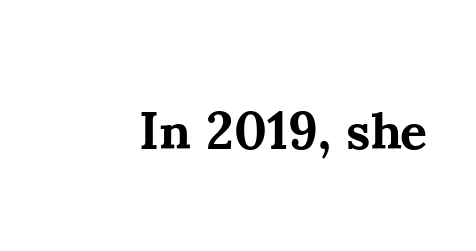
The image shows 52 px bold serif type, upright; set normal letter spacing, not underlined; medium stroke contrast and a small x-height.
